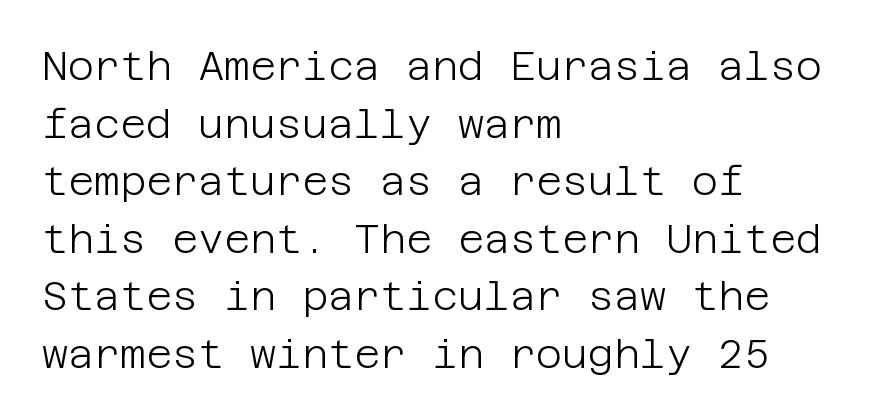
The image shows 40 px light sans-serif type, upright; set left-aligned, normal line spacing (1.44x), normal letter spacing, not underlined; low stroke contrast and a large x-height.
